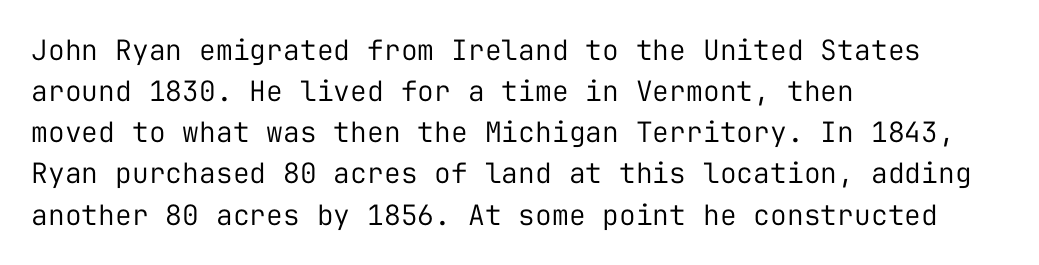
The image shows 28 px regular-weight sans-serif type, upright, monospaced; set left-aligned, normal line spacing (1.47x), normal letter spacing, not underlined; low stroke contrast and a medium x-height.
